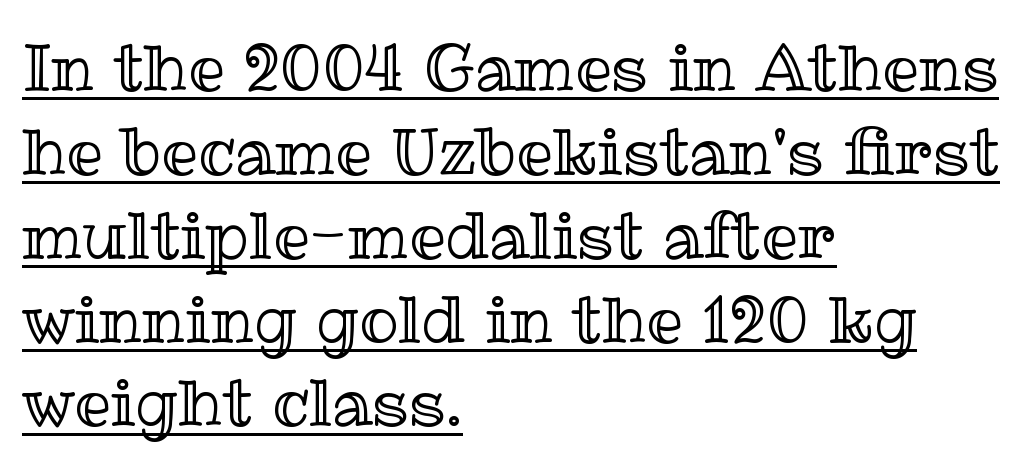
Q: Is the text italic (slanted)? A: No, it is upright.
Q: Is the text underlined? A: Yes.
Q: How is the paragraph aligned? A: Left-aligned.
Q: Is the spacing between letters normal or unusually wide? A: Normal.
Q: Is the spacing between lines tight, normal or loose? A: Normal.
Q: Width (condensed, normal, or wide)? A: Normal.
Q: x-height? A: Medium.
Q: Monospaced? A: No.
